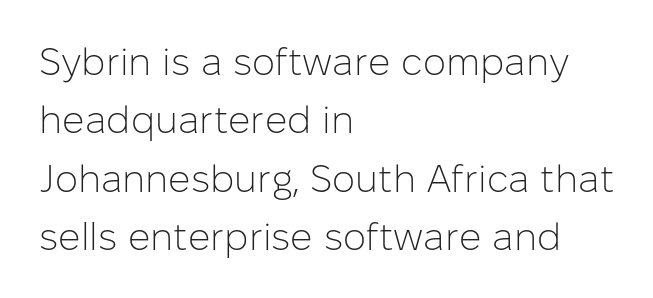
{"serif": "no", "italic": "no", "bold": "no", "weight": "light", "width": "normal", "stroke_contrast": "low", "x_height": "medium", "monospaced": "no", "underline": "no", "align": "left", "line_spacing": "normal", "line_spacing_ratio": 1.5, "letter_spacing": "normal", "letter_spacing_em": 0.0, "glyph_px": 39}
